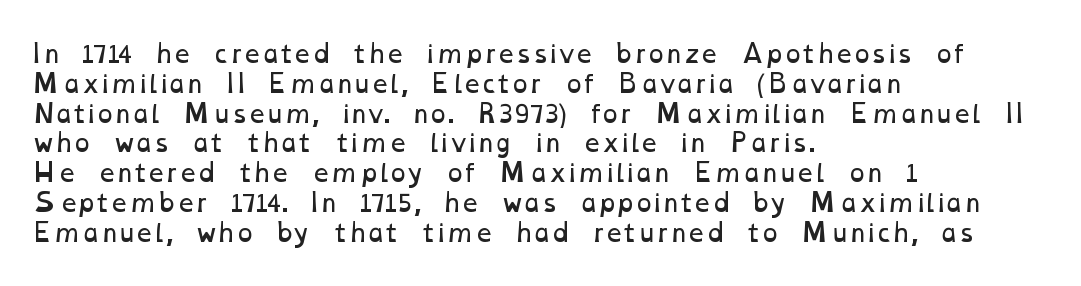
The image shows 24 px text type; set left-aligned, line spacing 1.24x, normal letter spacing, not underlined.
